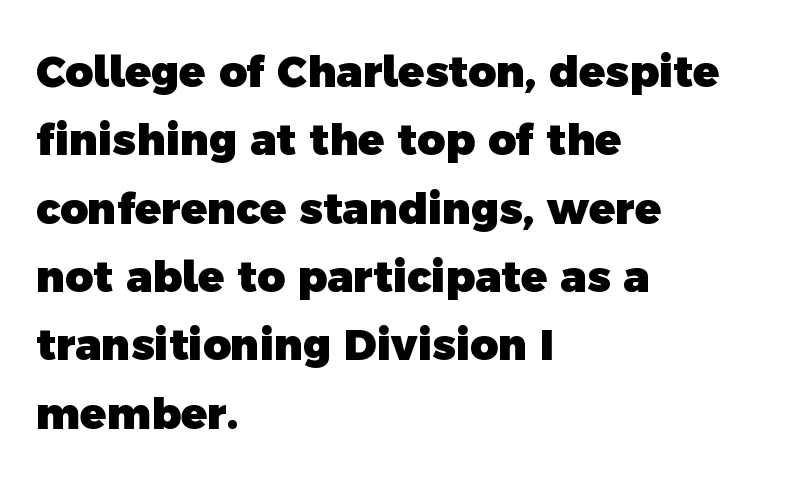
Q: Is the text bold? A: Yes.
Q: Is the typeface a serif or a sans-serif typeface? A: Sans-serif.
Q: Is the text underlined? A: No.
Q: How is the paragraph aligned? A: Left-aligned.
Q: Is the spacing between letters normal or unusually wide? A: Normal.
Q: Is the spacing between lines tight, normal or loose? A: Normal.
Q: Width (condensed, normal, or wide)? A: Normal.
Q: x-height? A: Medium.
Q: Monospaced? A: No.
